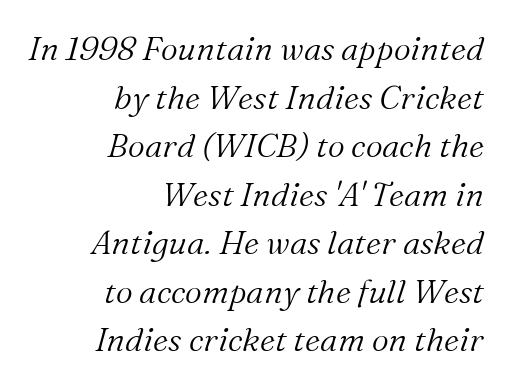
{"serif": "yes", "italic": "yes", "lean": "right", "slant_degrees": 16, "bold": "no", "weight": "light", "width": "normal", "stroke_contrast": "medium", "x_height": "medium", "monospaced": "no", "underline": "no", "align": "right", "line_spacing": "normal", "line_spacing_ratio": 1.47, "letter_spacing": "normal", "letter_spacing_em": 0.0, "glyph_px": 33}
